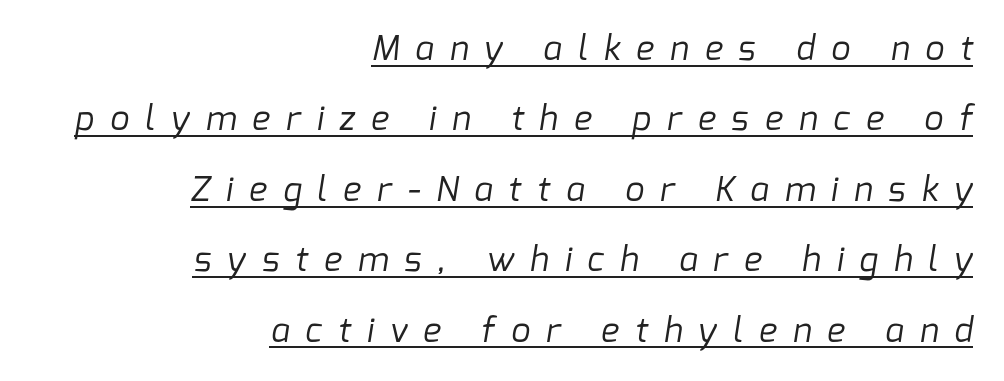
{"serif": "no", "bold": "no", "weight": "regular", "width": "normal", "stroke_contrast": "low", "x_height": "medium", "monospaced": "no", "underline": "yes", "align": "right", "line_spacing": "loose", "line_spacing_ratio": 2.07, "letter_spacing": "wide", "letter_spacing_em": 0.47, "glyph_px": 34}
